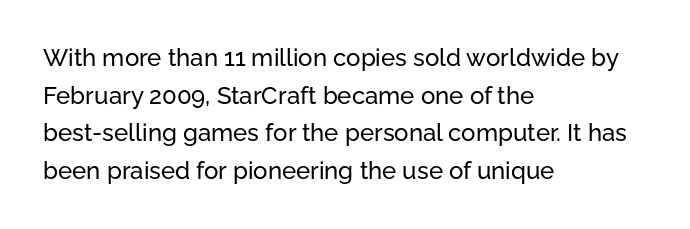
The image shows 24 px text type, upright; set left-aligned, normal line spacing (1.57x), normal letter spacing, not underlined.
